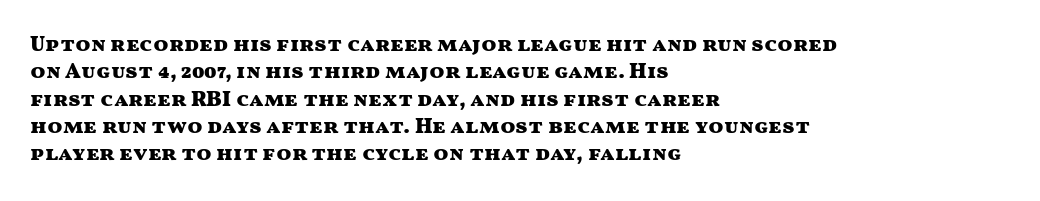
Q: Is the text bold? A: Yes.
Q: Is the text italic (slanted)? A: No, it is upright.
Q: Is the text underlined? A: No.
Q: How is the paragraph aligned? A: Left-aligned.
Q: Is the spacing between letters normal or unusually wide? A: Normal.
